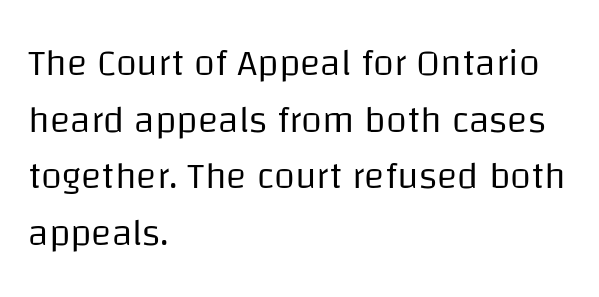
Spacing verdict: proportional, widths tailored to each character. The axis of the letterforms is exactly vertical. How would I describe the line gaps? Plain and ordinary. Does extra space separate the letters? No, they use regular spacing.
